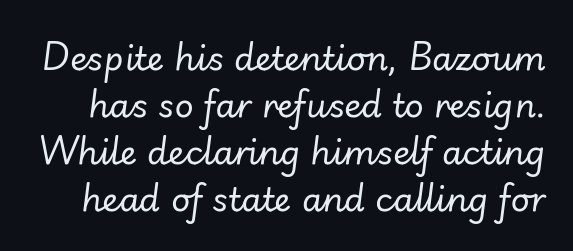
How would I describe the line gaps? Plain and ordinary. A typesetter would call this zero additional tracking. Italic: yes, the glyphs are oblique. This sample has the flowing, uneven cadence of proportional lettering. Compared with a typical body face, this is equally light or lighter still. The space beneath each line is pristine and unruled.
